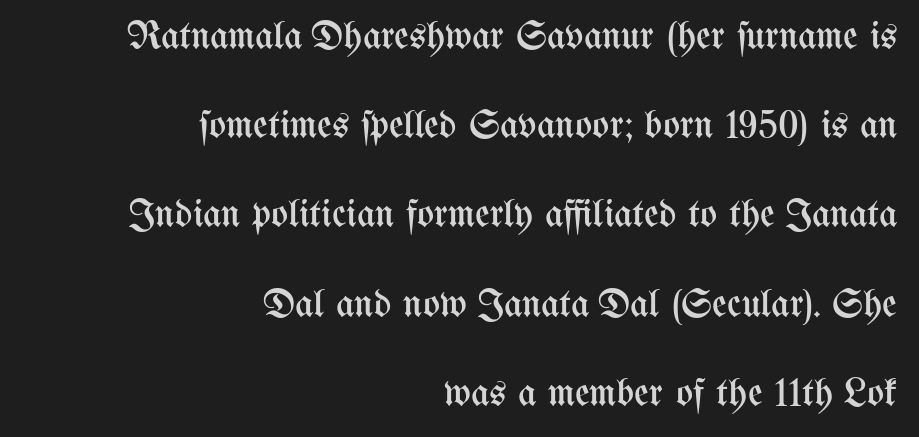
Q: Is the text bold? A: No.
Q: Is the text italic (slanted)? A: No, it is upright.
Q: Is the text underlined? A: No.
Q: How is the paragraph aligned? A: Right-aligned.
Q: Is the spacing between letters normal or unusually wide? A: Normal.
Q: Is the spacing between lines tight, normal or loose? A: Loose.
Q: Width (condensed, normal, or wide)? A: Condensed.
Q: Stroke contrast? A: Medium.
Q: x-height? A: Medium.
Q: Monospaced? A: No.
